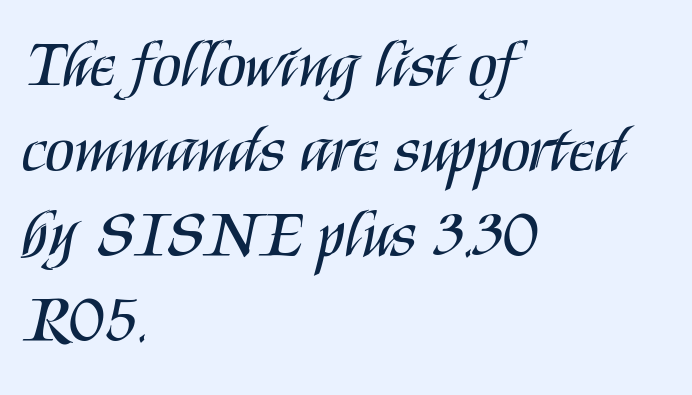
Compared with typical paragraphs, the rows here are spaced about the same. Think standard paragraph weight, or any step lighter than that. The rendering uses natural spacing where letterforms have individual widths. The lines in this sample share a left origin and differ only in where they stop. This rendering leaves character spacing at its baseline value. The baseline area is clear.
